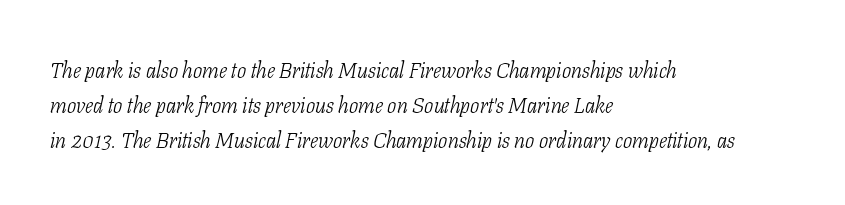
Q: Is the text bold? A: No.
Q: Is the text italic (slanted)? A: Yes, it leans right by about 11 degrees.
Q: Is the text underlined? A: No.
Q: How is the paragraph aligned? A: Left-aligned.
Q: Is the spacing between letters normal or unusually wide? A: Normal.
Q: Is the spacing between lines tight, normal or loose? A: Normal.
